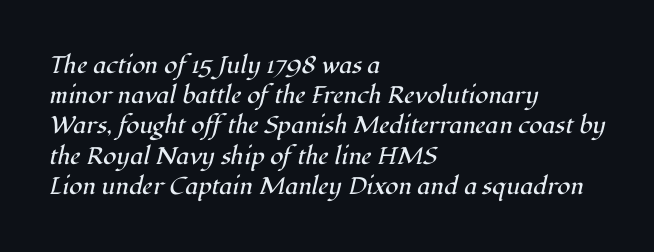
The image shows 24 px text type, italic (leaning right); set left-aligned, normal line spacing (1.26x), normal letter spacing, not underlined.
